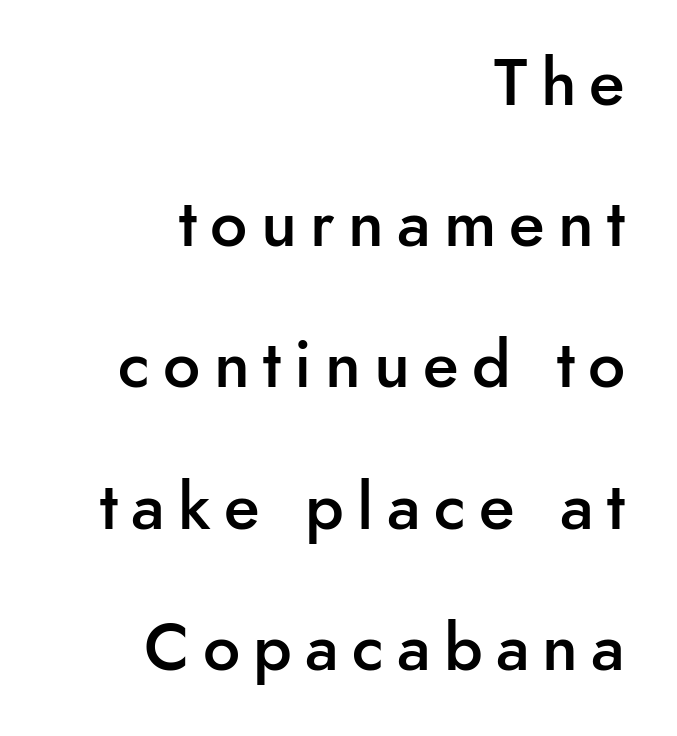
Q: Is the text bold? A: Semi-bold.
Q: Is the text italic (slanted)? A: No, it is upright.
Q: Is the typeface a serif or a sans-serif typeface? A: Sans-serif.
Q: Is the text underlined? A: No.
Q: How is the paragraph aligned? A: Right-aligned.
Q: Is the spacing between letters normal or unusually wide? A: Unusually wide.
Q: Is the spacing between lines tight, normal or loose? A: Loose.
Q: Width (condensed, normal, or wide)? A: Normal.
Q: Stroke contrast? A: Low.
Q: x-height? A: Small.
Q: Monospaced? A: No.
